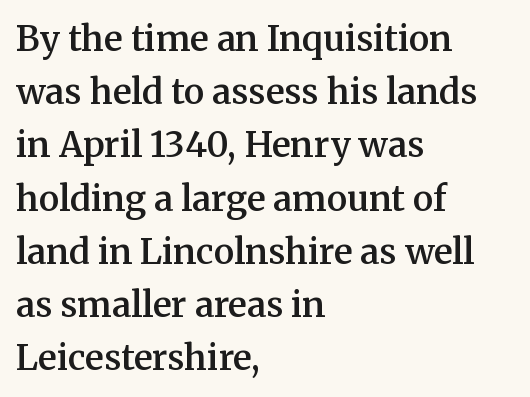
Line spacing here is normal. Here the designer chose a conventional face with non-uniform glyph widths. The typesetting leans somewhat heavy: a semibold. Characters remain perfectly vertical along every line.
